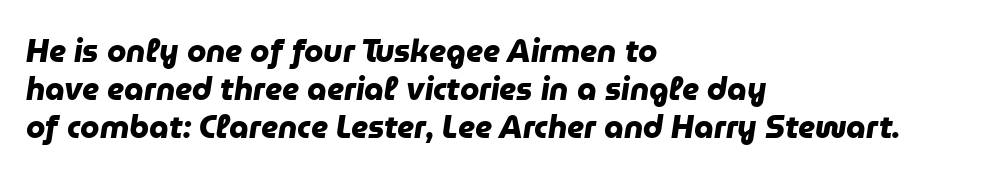
Q: Is the text bold? A: Yes.
Q: Is the typeface a serif or a sans-serif typeface? A: Sans-serif.
Q: Is the text underlined? A: No.
Q: How is the paragraph aligned? A: Left-aligned.
Q: Is the spacing between letters normal or unusually wide? A: Normal.
Q: Width (condensed, normal, or wide)? A: Normal.
Q: Stroke contrast? A: Low.
Q: x-height? A: Medium.
Q: Monospaced? A: No.
